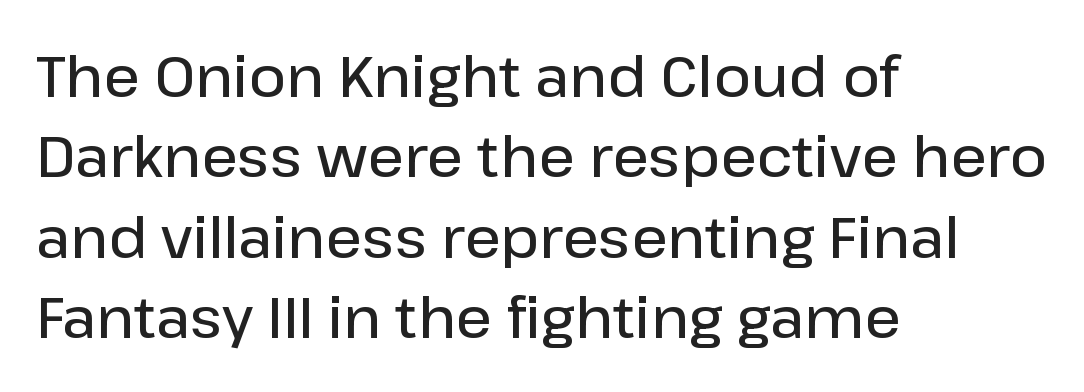
Decoration check: the copy has no underline. Classification — sans serif. The passage shown is semibold, sitting just below true bold. Varying glyph widths throughout — classic text-font behaviour. Notice how the stems are strictly vertical — no italics here.
